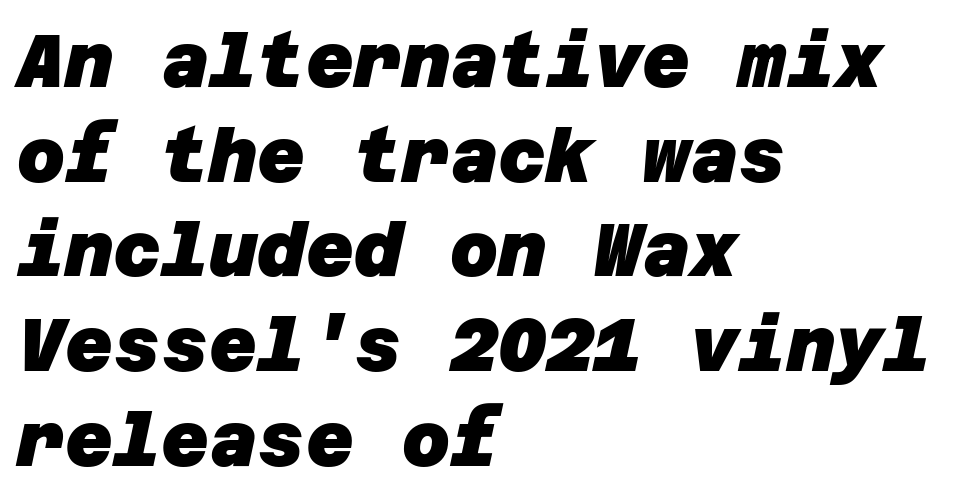
{"serif": "no", "bold": "yes", "weight": "heavy", "width": "normal", "stroke_contrast": "low", "x_height": "large", "underline": "no", "align": "left", "line_spacing": "normal", "line_spacing_ratio": 1.28, "letter_spacing": "normal", "letter_spacing_em": 0.0, "glyph_px": 74}
